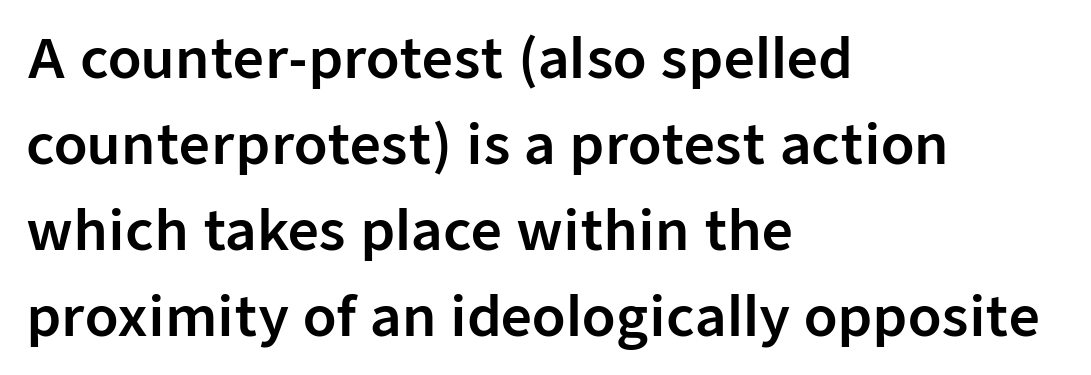
The image shows 54 px sans-serif type, upright; set left-aligned, normal line spacing (1.59x), normal letter spacing, not underlined; low stroke contrast and a medium x-height.
